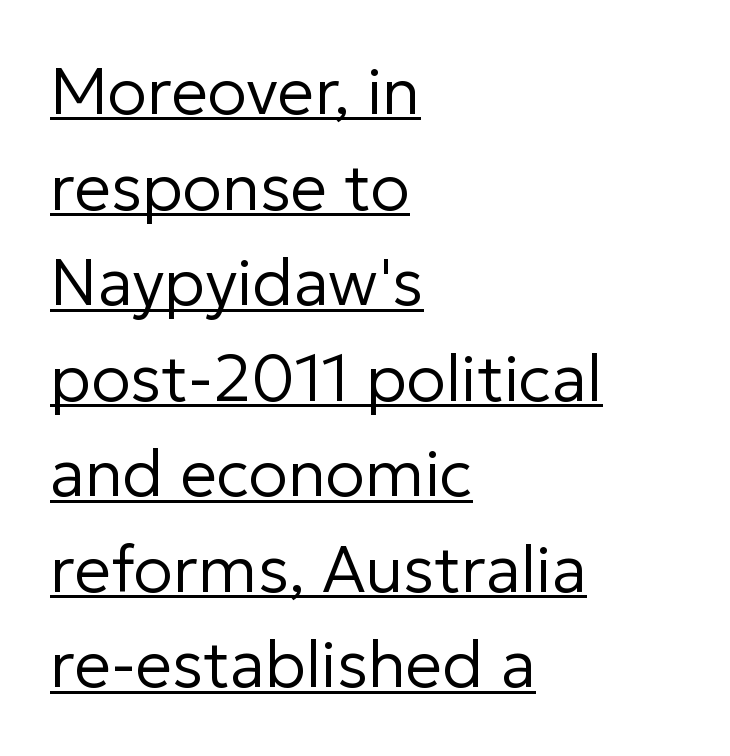
Line beginnings align vertically; line endings do not. Do the characters align in a grid? No, the font is proportional. Default kerning and tracking; the words read as compact shapes. The face looks like a standard text weight, possibly lighter. Vertical spacing — default. No feet cap the strokes, marking this as sans-serif type.
